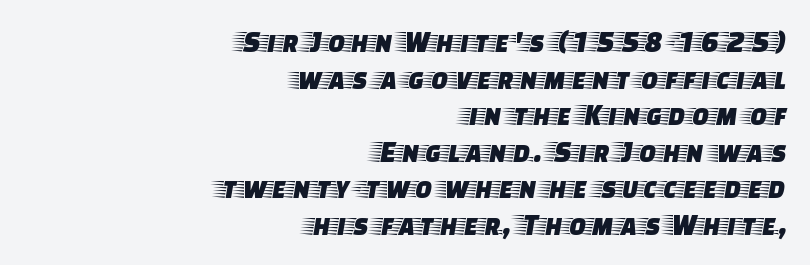
{"serif": "yes", "width": "wide", "stroke_contrast": "low", "x_height": "large", "monospaced": "no", "underline": "no", "align": "right", "line_spacing_ratio": 1.18, "letter_spacing": "normal", "letter_spacing_em": 0.0, "glyph_px": 31}
